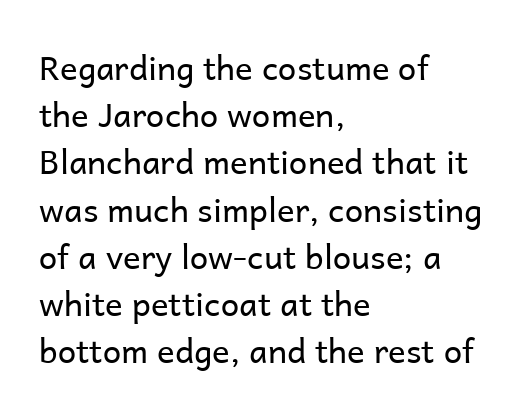
{"serif": "no", "italic": "no", "bold": "no", "weight": "regular", "width": "normal", "stroke_contrast": "low", "x_height": "medium", "monospaced": "no", "underline": "no", "align": "left", "line_spacing": "normal", "line_spacing_ratio": 1.43, "letter_spacing": "normal", "letter_spacing_em": 0.0, "glyph_px": 33}
